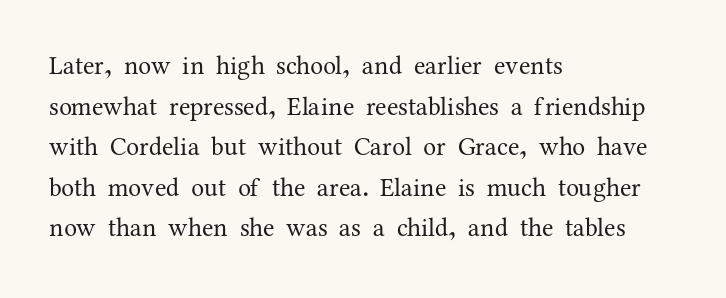
{"italic": "no", "bold": "no", "underline": "no", "align": "left", "line_spacing": "normal", "line_spacing_ratio": 1.56, "letter_spacing": "normal", "letter_spacing_em": 0.0, "glyph_px": 26}
